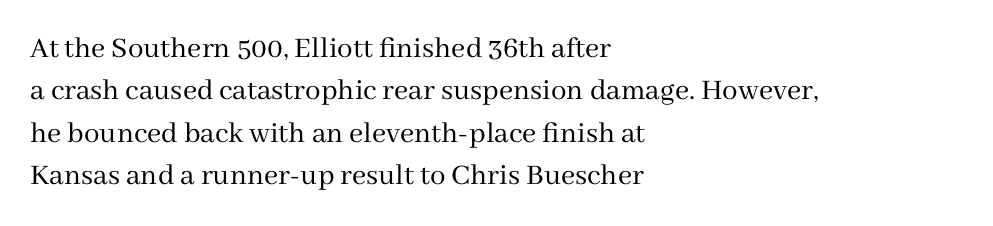
Vertical stems look standard width or narrower in stroke. The face used here is rendered with its standard letterfit. If you drew a ruler down the left edge, every line would touch it. A typesetter would call this proportional, since set widths differ per character.
